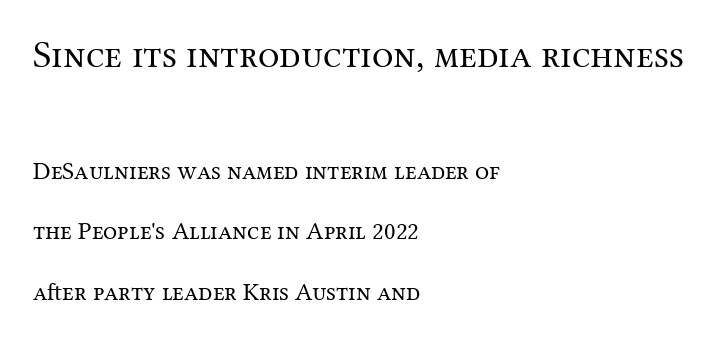
The image shows 38 px regular-weight serif type, upright; set left-aligned, loose line spacing (2.43x), normal letter spacing, not underlined; the first (top) block is 1.52x larger; medium stroke contrast and a medium x-height.
